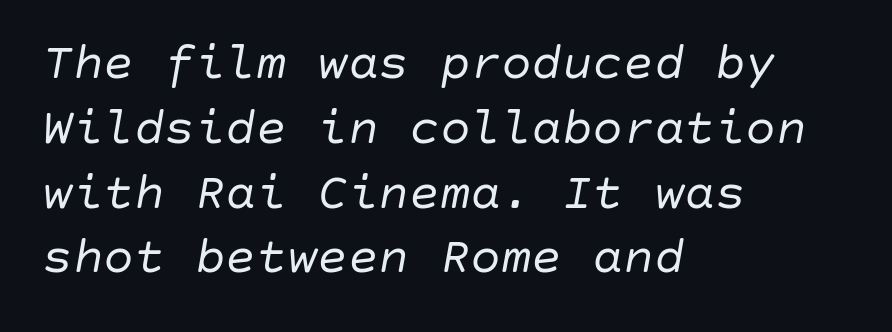
Q: Is the text bold? A: No.
Q: Is the text italic (slanted)? A: Yes, it leans right by about 10 degrees.
Q: Is the text underlined? A: No.
Q: How is the paragraph aligned? A: Left-aligned.
Q: Is the spacing between letters normal or unusually wide? A: Normal.
Q: Is the spacing between lines tight, normal or loose? A: Normal.
Q: Width (condensed, normal, or wide)? A: Normal.
Q: Stroke contrast? A: Low.
Q: x-height? A: Large.
